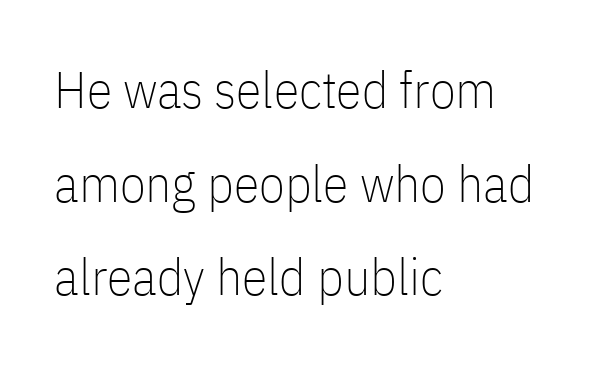
Think of a printed novel: that variable character pitch is what you see here. Each row of text sits above clean, open space. The designer went with a sans here, leaving each stem footless. Unbolded letterforms with no extra heft. Words appear dense and cohesive because spacing is normal. Each line starts at the same left margin while the right side varies.
